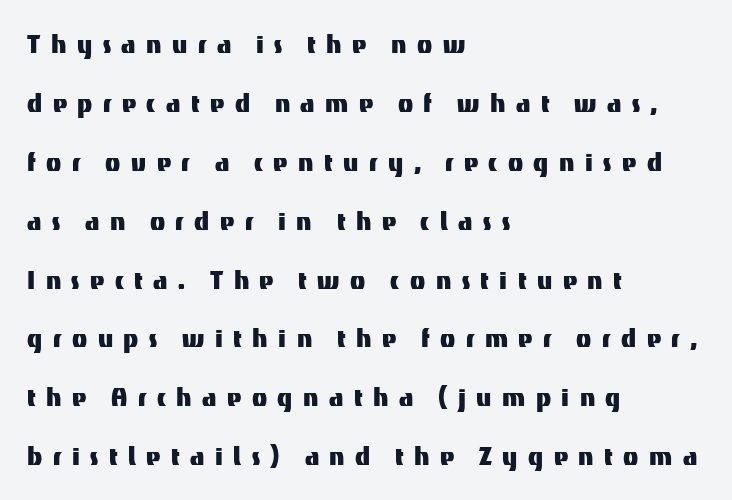
The image shows 31 px sans-serif type, upright; set left-aligned, loose line spacing (1.9x), unusually wide letter spacing (+0.34 em), not underlined; medium stroke contrast and a medium x-height.
